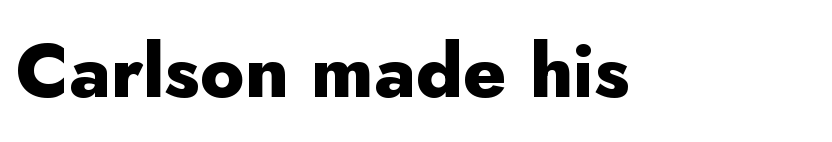
{"serif": "no", "italic": "no", "bold": "yes", "weight": "heavy", "width": "normal", "stroke_contrast": "low", "x_height": "small", "monospaced": "no", "underline": "no", "letter_spacing": "normal", "letter_spacing_em": 0.0, "glyph_px": 75}
